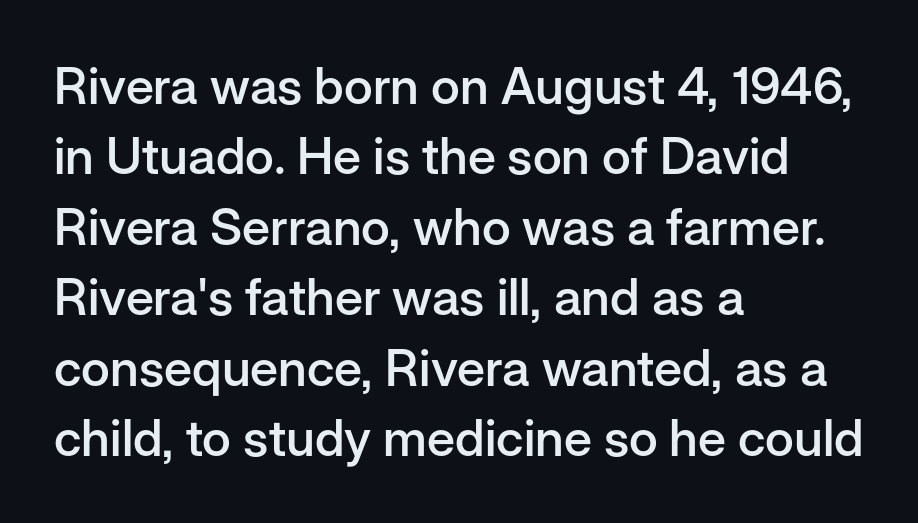
The image shows 51 px semibold sans-serif type, upright; set left-aligned, normal line spacing (1.38x), normal letter spacing, not underlined; low stroke contrast and a medium x-height.
